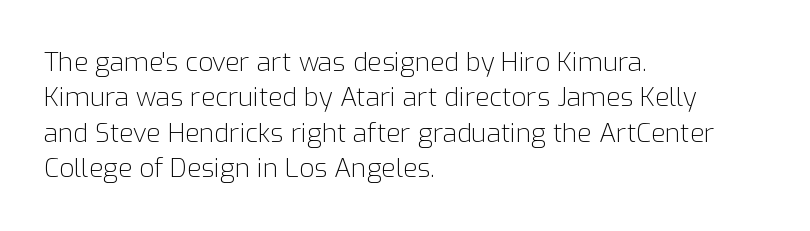
Q: Is the text bold? A: No.
Q: Is the text italic (slanted)? A: No, it is upright.
Q: Is the text underlined? A: No.
Q: How is the paragraph aligned? A: Left-aligned.
Q: Is the spacing between letters normal or unusually wide? A: Normal.
Q: Is the spacing between lines tight, normal or loose? A: Normal.
